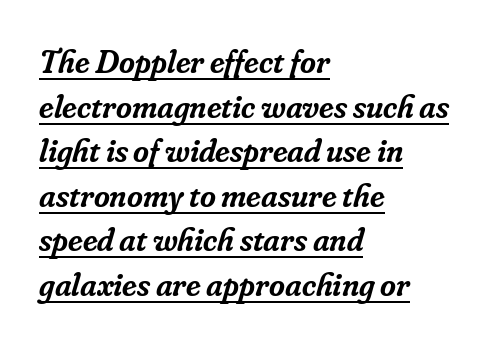
The face used here is rendered with its standard letterfit. Observe the lean: these are italic letterforms. Teacher's note: observe the even left margin — that is flush-left alignment. Line spacing here is normal. The face used here appears with an underline applied.
